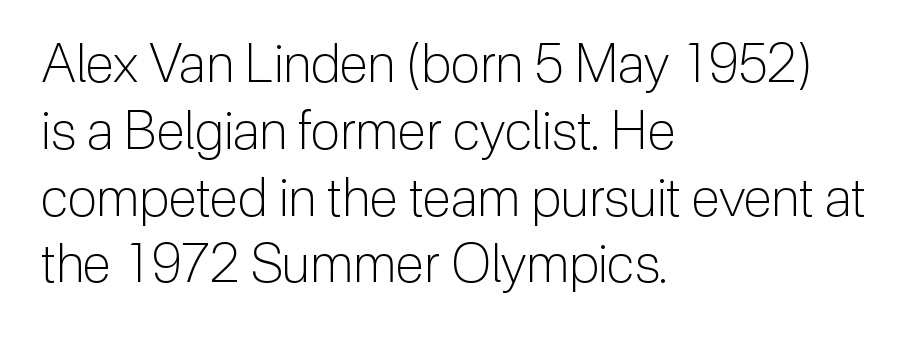
{"serif": "no", "italic": "no", "bold": "no", "weight": "light", "width": "normal", "stroke_contrast": "low", "x_height": "medium", "monospaced": "no", "underline": "no", "align": "left", "line_spacing": "normal", "line_spacing_ratio": 1.26, "letter_spacing": "normal", "letter_spacing_em": 0.0, "glyph_px": 53}
